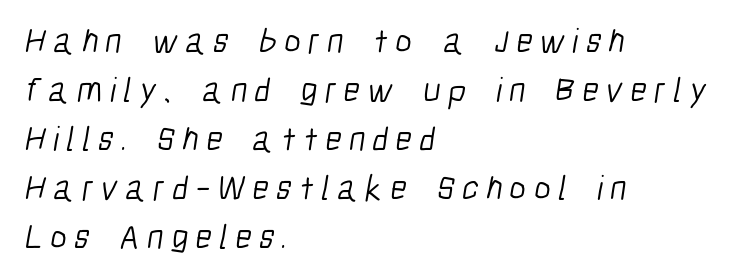
Q: Is the text bold? A: No.
Q: Is the typeface a serif or a sans-serif typeface? A: Sans-serif.
Q: Is the text underlined? A: No.
Q: How is the paragraph aligned? A: Left-aligned.
Q: Is the spacing between letters normal or unusually wide? A: Unusually wide.
Q: Is the spacing between lines tight, normal or loose? A: Normal.
Q: Width (condensed, normal, or wide)? A: Condensed.
Q: Stroke contrast? A: Low.
Q: x-height? A: Medium.
Q: Monospaced? A: No.
